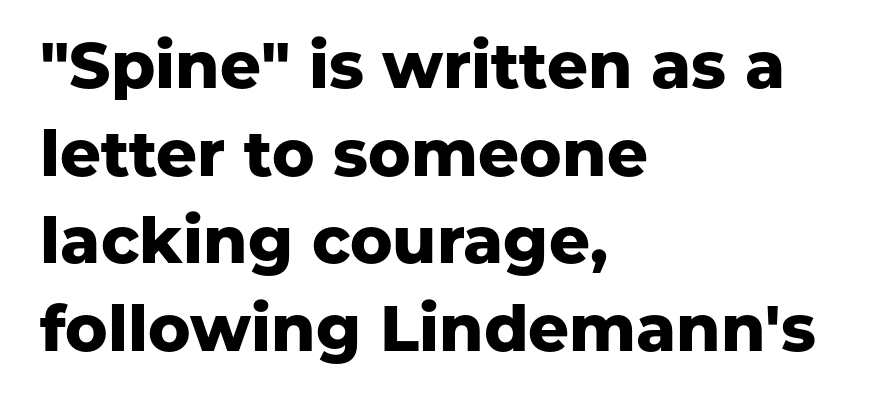
Q: Is the text bold? A: Yes.
Q: Is the text italic (slanted)? A: No, it is upright.
Q: Is the typeface a serif or a sans-serif typeface? A: Sans-serif.
Q: Is the text underlined? A: No.
Q: How is the paragraph aligned? A: Left-aligned.
Q: Is the spacing between letters normal or unusually wide? A: Normal.
Q: Is the spacing between lines tight, normal or loose? A: Normal.
Q: Width (condensed, normal, or wide)? A: Normal.
Q: Stroke contrast? A: Low.
Q: x-height? A: Medium.
Q: Monospaced? A: No.
